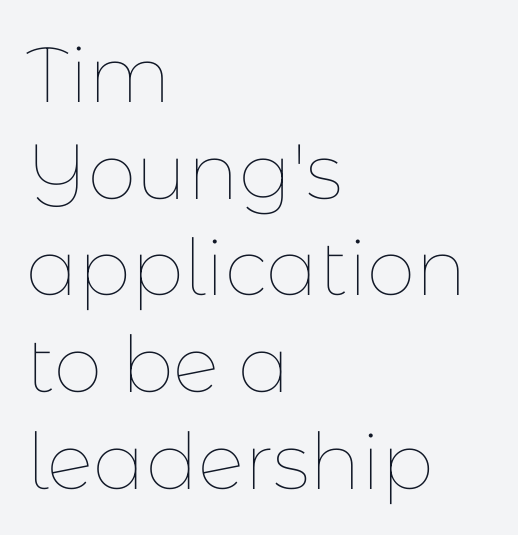
Q: Is the text bold? A: No.
Q: Is the text italic (slanted)? A: No, it is upright.
Q: Is the text underlined? A: No.
Q: How is the paragraph aligned? A: Left-aligned.
Q: Is the spacing between letters normal or unusually wide? A: Normal.
Q: Width (condensed, normal, or wide)? A: Normal.
Q: Stroke contrast? A: Low.
Q: x-height? A: Medium.
Q: Monospaced? A: No.
